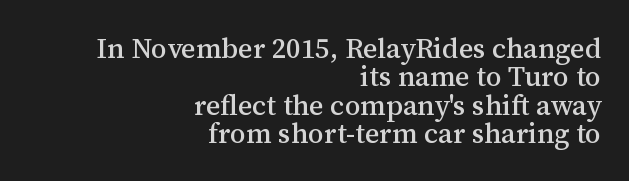
Here the designer chose a conventional face with non-uniform glyph widths. The paragraph has a hard right edge and a soft left edge. The designer went with a serif here, giving each stem small feet. Is there any slant? The stems are plumb.
